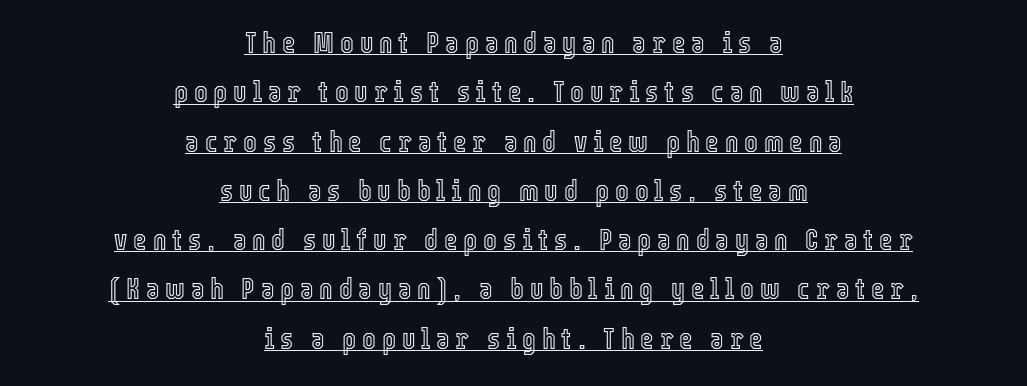
Is the block centered? Yes — each line is placed symmetrically about the middle. Is this a fixed-width face? No — the glyphs have proportional, varying widths. Summary of vertical rhythm: regular, with standard interline spacing. Is there any slant? The stems are plumb. The type is letterspaced generously, with wide tracking.
